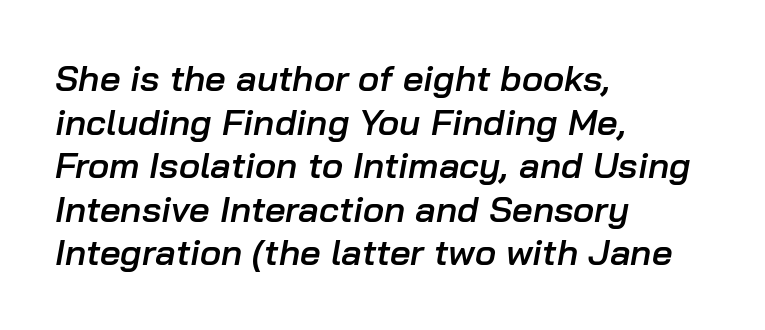
Q: Is the text bold? A: Semi-bold.
Q: Is the text italic (slanted)? A: Yes, it leans right by about 10 degrees.
Q: Is the text underlined? A: No.
Q: How is the paragraph aligned? A: Left-aligned.
Q: Is the spacing between letters normal or unusually wide? A: Normal.
Q: Width (condensed, normal, or wide)? A: Normal.
Q: Stroke contrast? A: Low.
Q: x-height? A: Medium.
Q: Monospaced? A: No.
